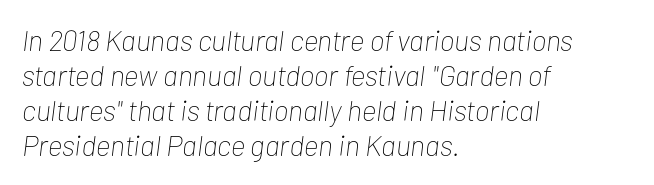
The image shows 29 px thin, condensed type, italic (leaning right); set left-aligned, line spacing 1.21x, normal letter spacing, not underlined; low stroke contrast and a medium x-height.
